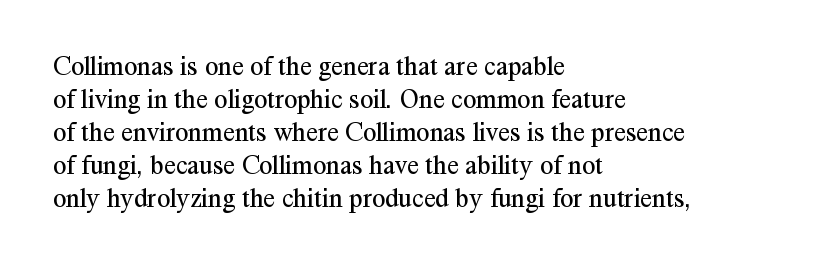
{"italic": "no", "bold": "no", "underline": "no", "align": "left", "line_spacing_ratio": 1.22, "letter_spacing": "normal", "letter_spacing_em": 0.0, "glyph_px": 27}
